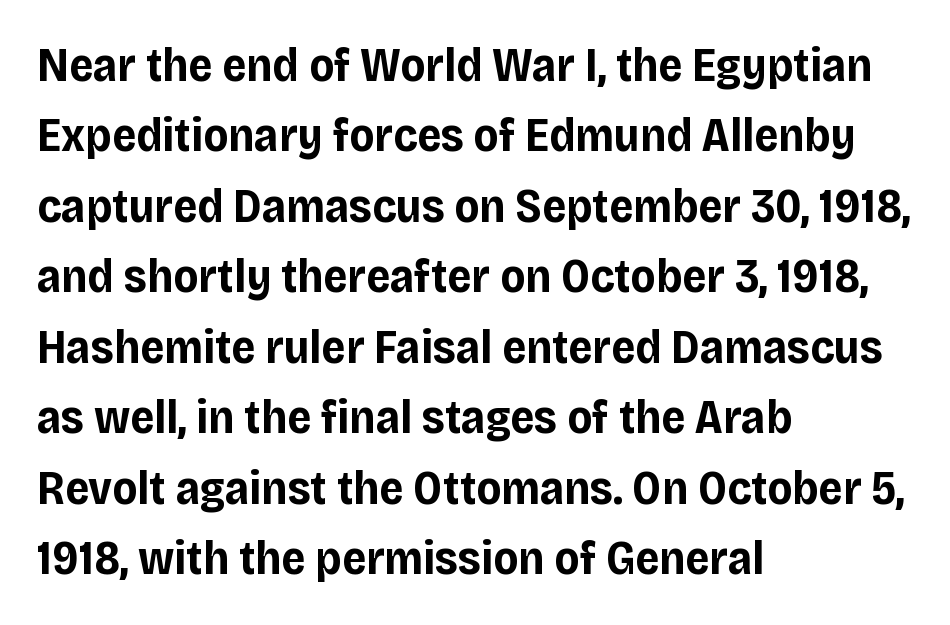
The image shows 47 px bold sans-serif type, upright; set left-aligned, normal line spacing (1.5x), normal letter spacing, not underlined; low stroke contrast and a large x-height.
